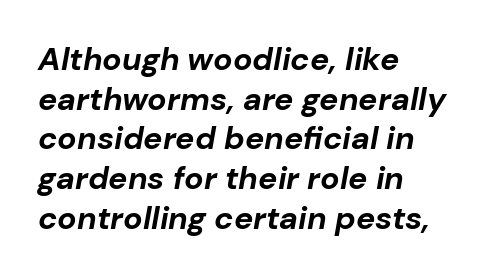
What weight is shown? A full bold with thick strokes. Here the designer chose a conventional face with non-uniform glyph widths. You could call the tracking neutral — neither tight nor loose. The space directly below the letters is spotless.
